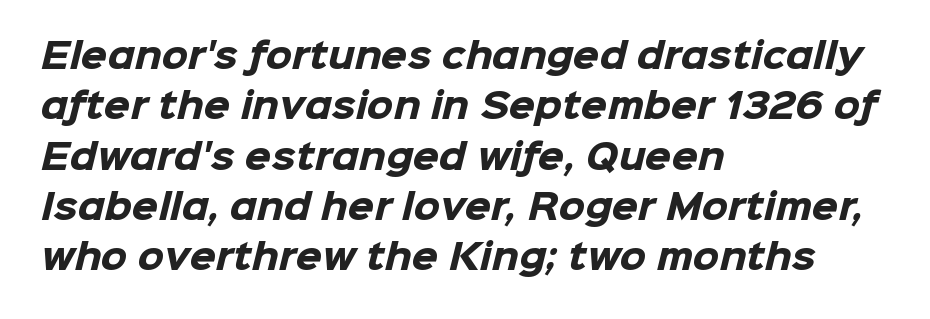
Teacher's note: observe the even left margin — that is flush-left alignment. The tracking reads as untouched default to a designer's eye. The characters display no serif detailing; their extremities are plain. Typesetter's note: full bold, strokes at maximum text heaviness.
